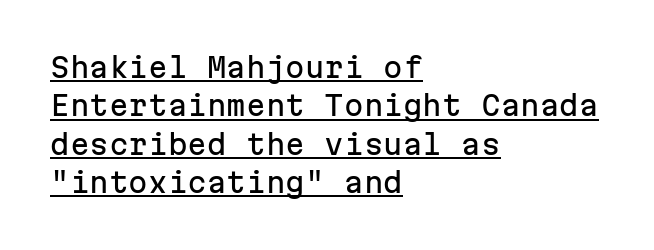
{"serif": "no", "italic": "no", "width": "normal", "stroke_contrast": "low", "x_height": "medium", "monospaced": "yes", "underline": "yes", "align": "left", "line_spacing": "normal", "line_spacing_ratio": 1.37, "letter_spacing": "normal", "letter_spacing_em": 0.0, "glyph_px": 28}
